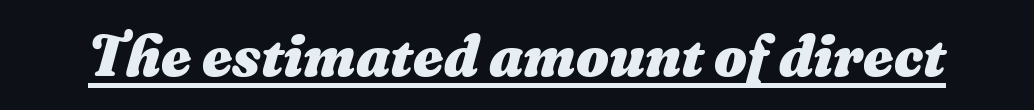
The image shows 58 px heavy type, italic (leaning right); set normal letter spacing, underlined; medium stroke contrast and a medium x-height.
